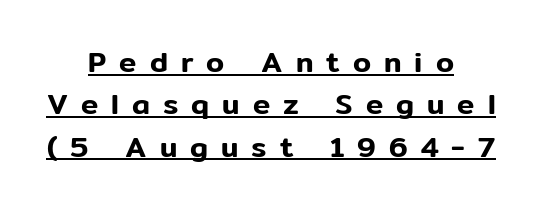
{"serif": "no", "italic": "no", "width": "normal", "stroke_contrast": "low", "x_height": "medium", "monospaced": "no", "underline": "yes", "align": "center", "line_spacing": "normal", "line_spacing_ratio": 1.46, "letter_spacing": "wide", "letter_spacing_em": 0.45, "glyph_px": 29}
